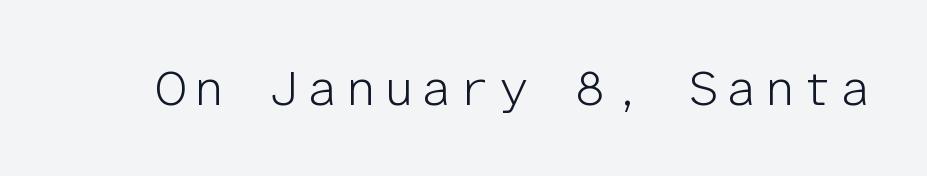
The image shows 50 px light sans-serif type, upright, monospaced; set not underlined; low stroke contrast and a medium x-height.
